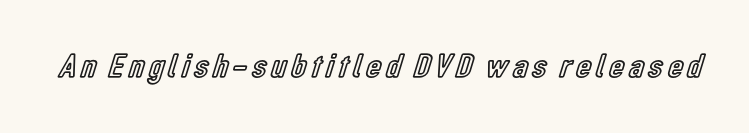
Nobody drew a line under any word here. Here the designer chose a conventional face with non-uniform glyph widths.
